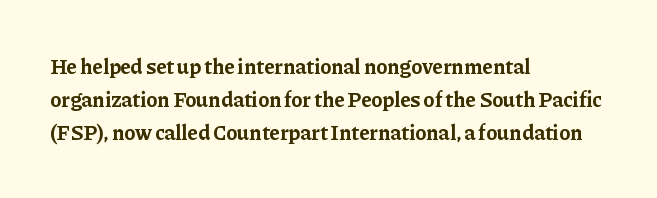
The font is running at its bold setting. Letters rest on an invisible, unmarked baseline. Students, note that the glyphs here touch the page at normal intervals. The rendering anchors every line to the left-hand side.
